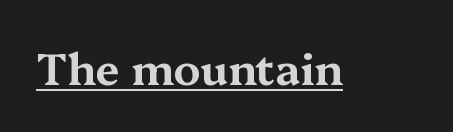
The image shows 43 px wide serif type, upright; set normal letter spacing, underlined; medium stroke contrast and a medium x-height.
